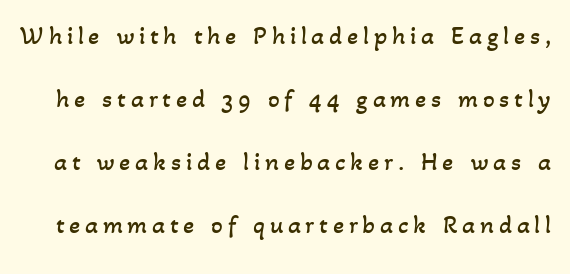
{"bold": "no", "underline": "no", "line_spacing": "loose", "line_spacing_ratio": 2.42, "glyph_px": 26}
